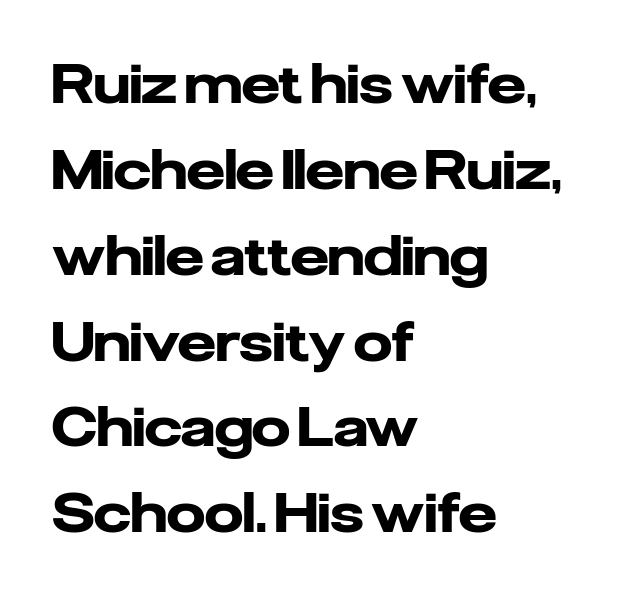
The image shows 54 px heavy sans-serif type, upright; set left-aligned, normal line spacing (1.59x), normal letter spacing, not underlined; low stroke contrast and a medium x-height.
